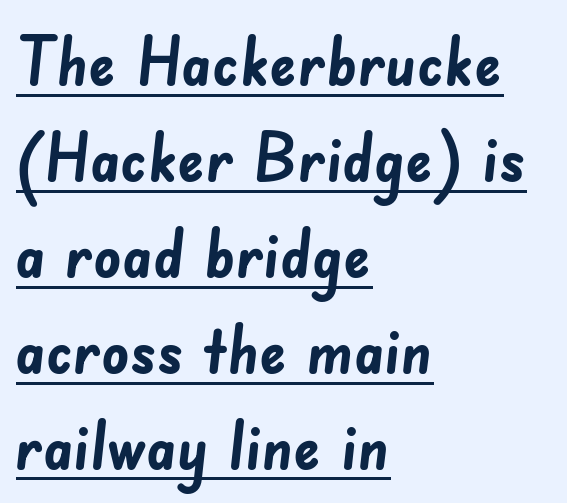
The image shows 68 px semibold sans-serif type; set left-aligned, normal line spacing (1.41x), normal letter spacing, underlined; low stroke contrast and a small x-height.
